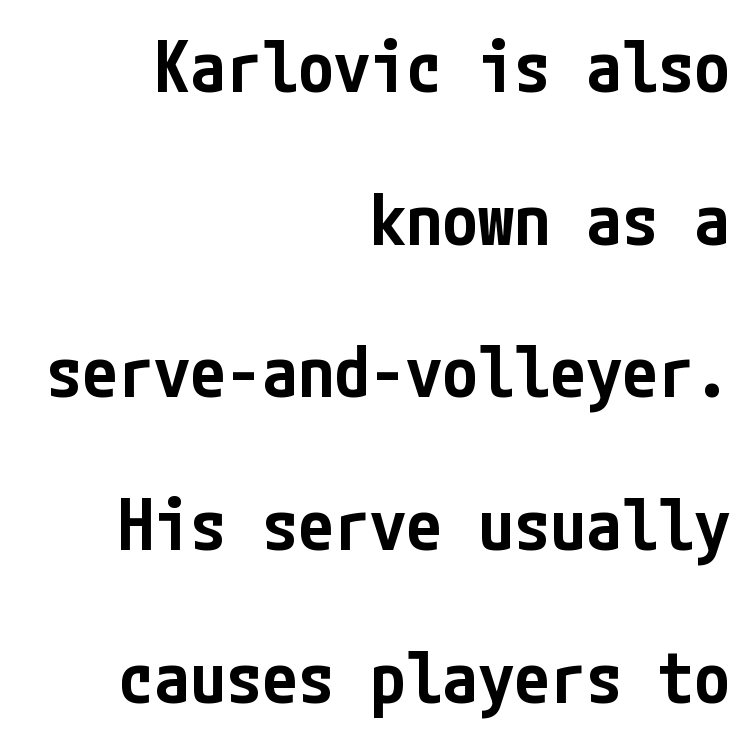
The glyphs are unaccompanied by any horizontal stroke below them. Compared with typical body copy, the letter spacing here is the same. These lines are set flush right with a ragged left edge. In terms of leading, this rendering errs on the spacious side. The typography opts for an upright posture over an oblique one. Regarding serifs, this sample does without them.
